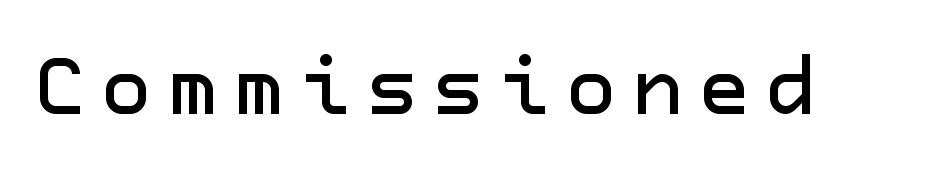
{"serif": "no", "italic": "no", "width": "normal", "stroke_contrast": "low", "x_height": "medium", "underline": "no", "glyph_px": 80}
